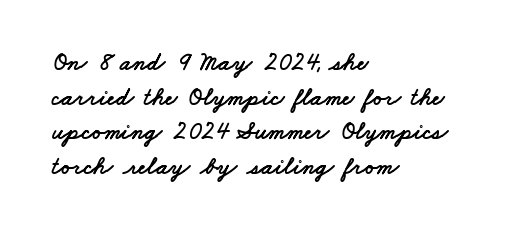
{"underline": "no", "align": "left", "line_spacing": "normal", "line_spacing_ratio": 1.39, "letter_spacing": "normal", "letter_spacing_em": 0.0, "glyph_px": 25}
